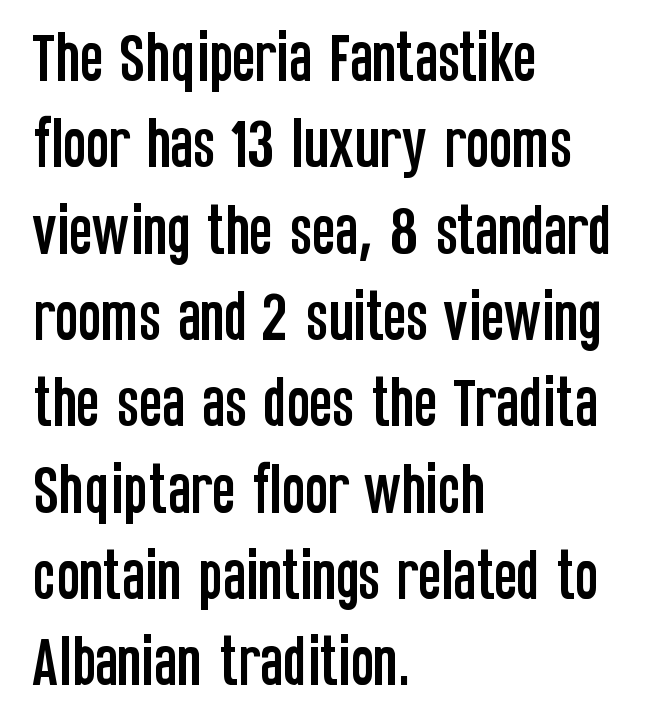
Q: Is the text italic (slanted)? A: No, it is upright.
Q: Is the typeface a serif or a sans-serif typeface? A: Sans-serif.
Q: Is the text underlined? A: No.
Q: How is the paragraph aligned? A: Left-aligned.
Q: Is the spacing between letters normal or unusually wide? A: Normal.
Q: Is the spacing between lines tight, normal or loose? A: Normal.
Q: Width (condensed, normal, or wide)? A: Condensed.
Q: Stroke contrast? A: Low.
Q: x-height? A: Large.
Q: Monospaced? A: No.
